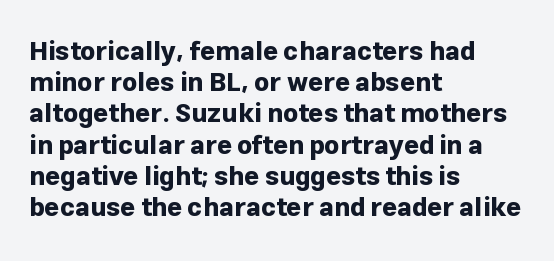
The image shows 26 px bold type, upright; set left-aligned, line spacing 1.2x, normal letter spacing, not underlined.
